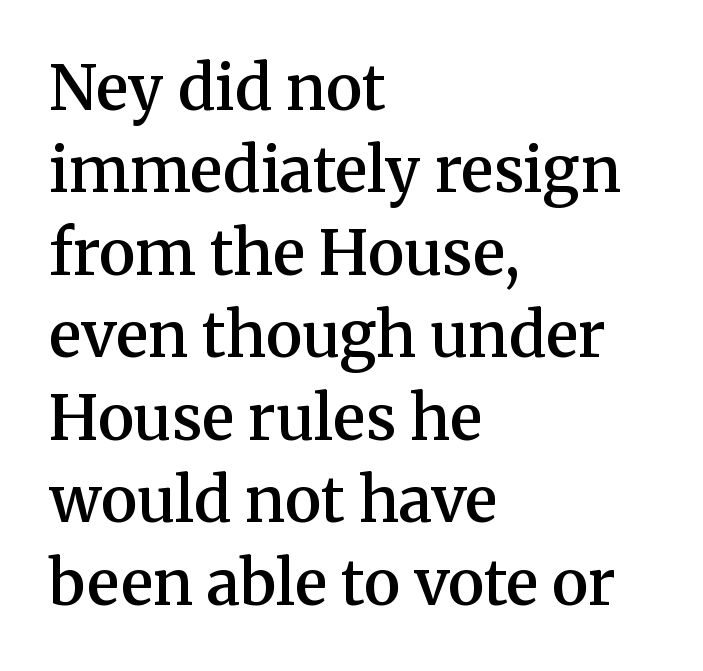
Q: Is the text bold? A: Semi-bold.
Q: Is the text italic (slanted)? A: No, it is upright.
Q: Is the typeface a serif or a sans-serif typeface? A: Serif.
Q: Is the text underlined? A: No.
Q: How is the paragraph aligned? A: Left-aligned.
Q: Is the spacing between letters normal or unusually wide? A: Normal.
Q: Is the spacing between lines tight, normal or loose? A: Normal.
Q: Width (condensed, normal, or wide)? A: Normal.
Q: Stroke contrast? A: Medium.
Q: x-height? A: Medium.
Q: Monospaced? A: No.
